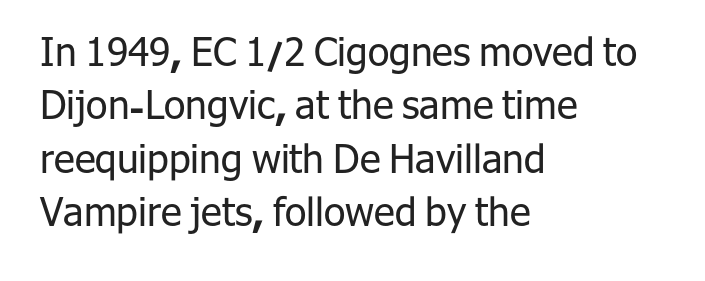
{"serif": "no", "italic": "no", "bold": "no", "weight": "regular", "width": "normal", "stroke_contrast": "low", "x_height": "medium", "monospaced": "no", "underline": "no", "align": "left", "line_spacing": "normal", "line_spacing_ratio": 1.37, "letter_spacing": "normal", "letter_spacing_em": 0.0, "glyph_px": 39}
